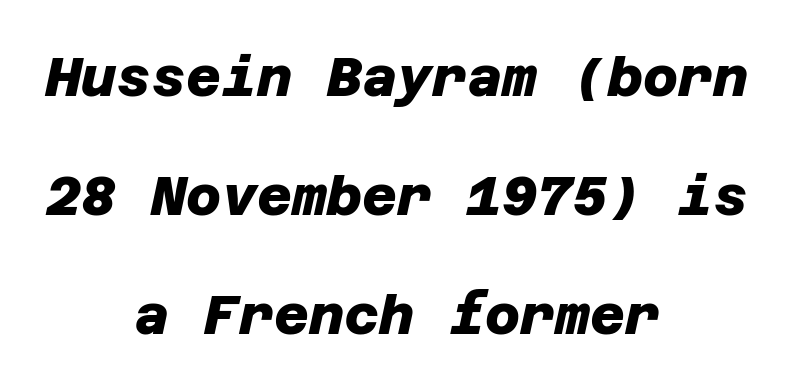
{"serif": "no", "bold": "yes", "weight": "heavy", "width": "normal", "stroke_contrast": "low", "x_height": "large", "underline": "no", "align": "center", "line_spacing": "loose", "line_spacing_ratio": 2.2, "letter_spacing": "normal", "letter_spacing_em": 0.0, "glyph_px": 54}
